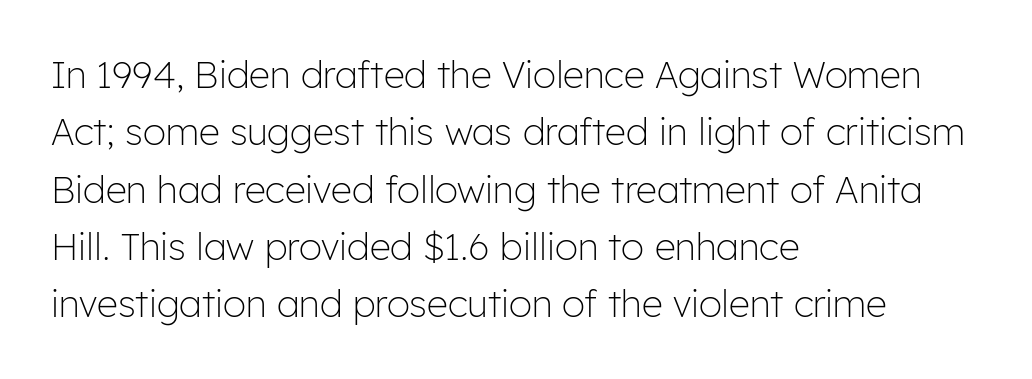
Descenders are the only things crossing below the line. Unlike a traditional serif, this face leaves its strokes unadorned. Every row of glyphs begins at an identical x-position on the left. The face used here is proportionally spaced, like ordinary book or web type.
